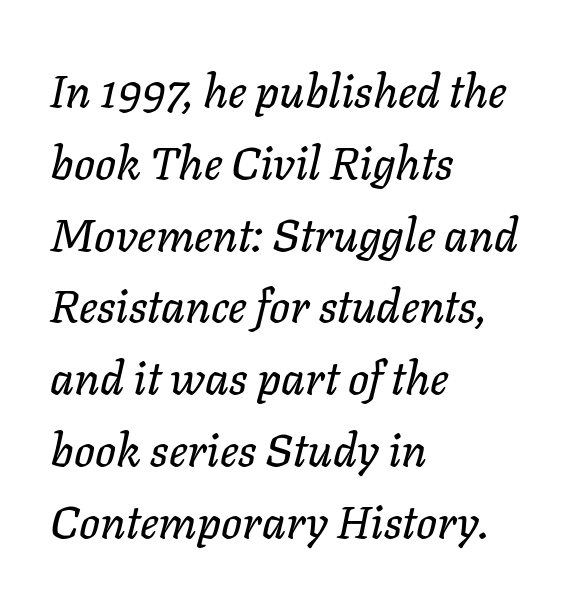
Q: Is the text italic (slanted)? A: Yes, it leans right by about 11 degrees.
Q: Is the text underlined? A: No.
Q: How is the paragraph aligned? A: Left-aligned.
Q: Is the spacing between letters normal or unusually wide? A: Normal.
Q: Is the spacing between lines tight, normal or loose? A: Normal.
Q: Width (condensed, normal, or wide)? A: Normal.
Q: Stroke contrast? A: Low.
Q: x-height? A: Medium.
Q: Monospaced? A: No.
